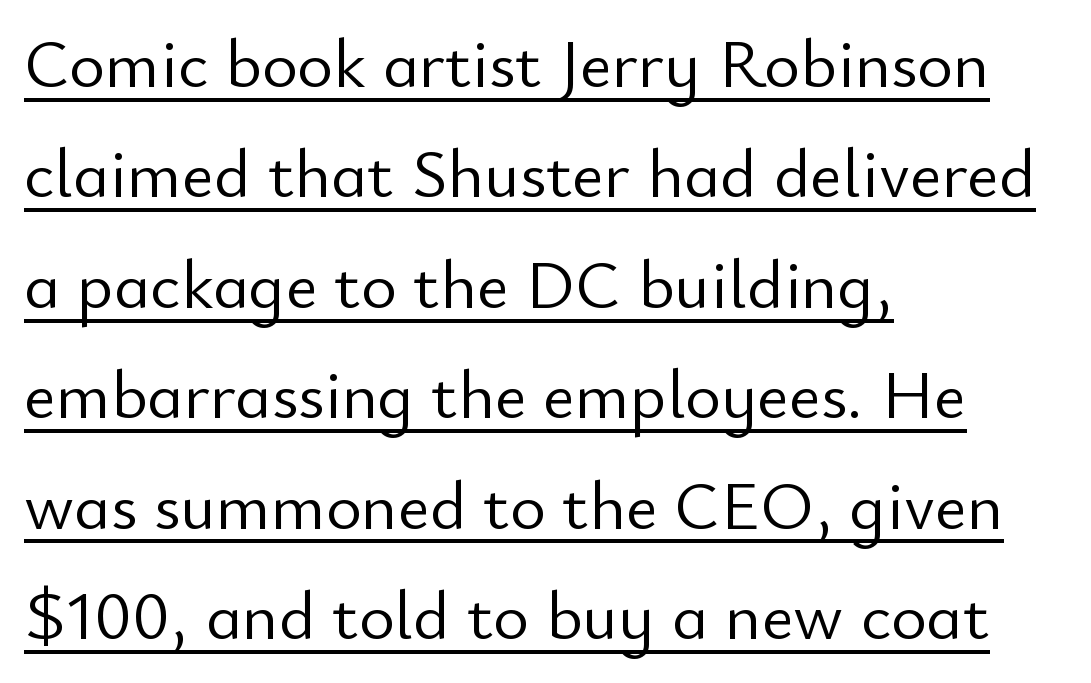
Q: Is the text bold? A: No.
Q: Is the text italic (slanted)? A: No, it is upright.
Q: Is the typeface a serif or a sans-serif typeface? A: Sans-serif.
Q: Is the text underlined? A: Yes.
Q: How is the paragraph aligned? A: Left-aligned.
Q: Is the spacing between letters normal or unusually wide? A: Normal.
Q: Is the spacing between lines tight, normal or loose? A: Normal.
Q: Width (condensed, normal, or wide)? A: Normal.
Q: Stroke contrast? A: Low.
Q: x-height? A: Small.
Q: Monospaced? A: No.
